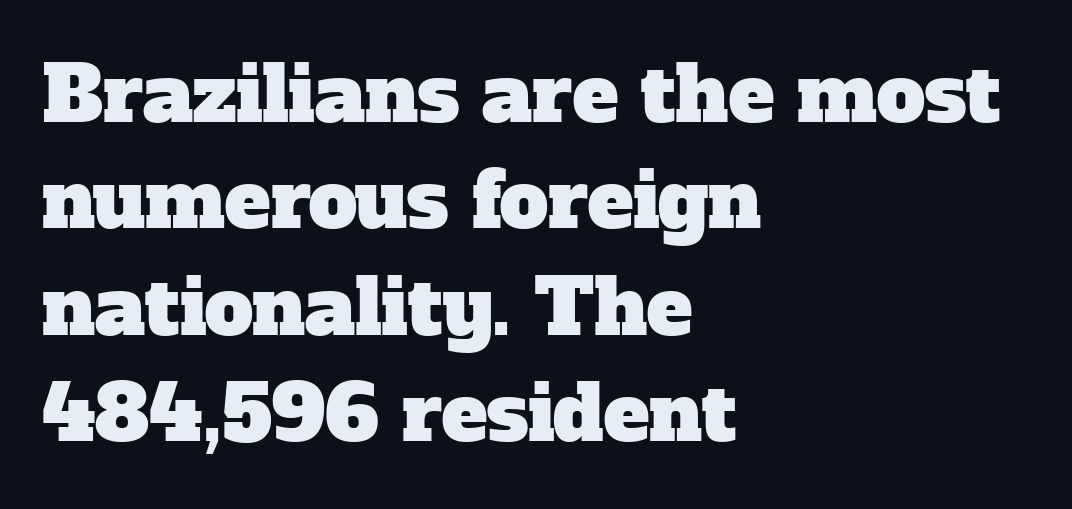
Q: Is the typeface a serif or a sans-serif typeface? A: Serif.
Q: Is the text underlined? A: No.
Q: How is the paragraph aligned? A: Left-aligned.
Q: Is the spacing between letters normal or unusually wide? A: Normal.
Q: Is the spacing between lines tight, normal or loose? A: Normal.
Q: Width (condensed, normal, or wide)? A: Normal.
Q: Stroke contrast? A: Low.
Q: x-height? A: Medium.
Q: Monospaced? A: No.
